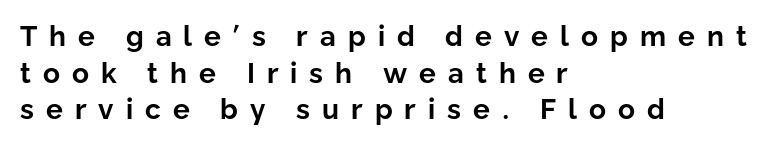
Q: Is the text bold? A: Yes.
Q: Is the text italic (slanted)? A: No, it is upright.
Q: Is the typeface a serif or a sans-serif typeface? A: Sans-serif.
Q: Is the text underlined? A: No.
Q: How is the paragraph aligned? A: Left-aligned.
Q: Is the spacing between letters normal or unusually wide? A: Unusually wide.
Q: Is the spacing between lines tight, normal or loose? A: Normal.
Q: Width (condensed, normal, or wide)? A: Normal.
Q: Stroke contrast? A: Low.
Q: x-height? A: Medium.
Q: Monospaced? A: No.
